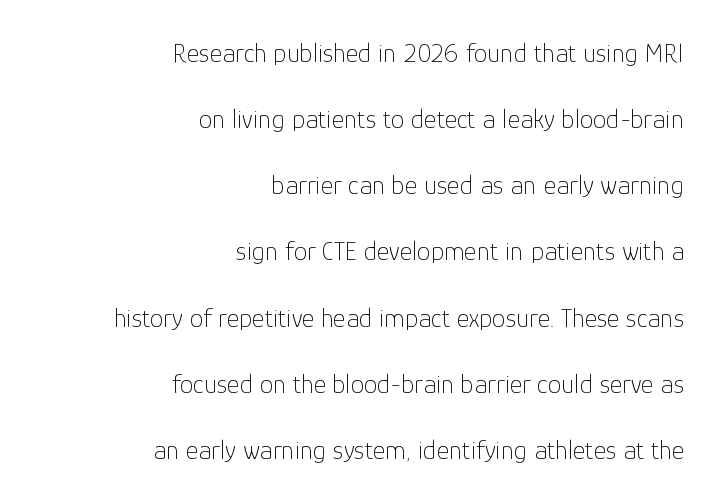
{"italic": "no", "bold": "no", "underline": "no", "align": "right", "line_spacing": "loose", "line_spacing_ratio": 2.45, "letter_spacing": "normal", "letter_spacing_em": 0.0, "glyph_px": 27}
